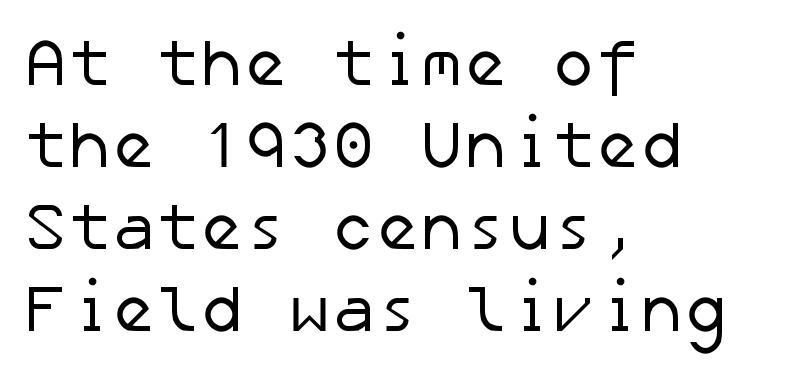
Weight: in the light-to-regular range. The glyphs are unaccompanied by any horizontal stroke below them. Nope, no serifs anywhere on these letters. Default kerning and tracking; the words read as compact shapes.
